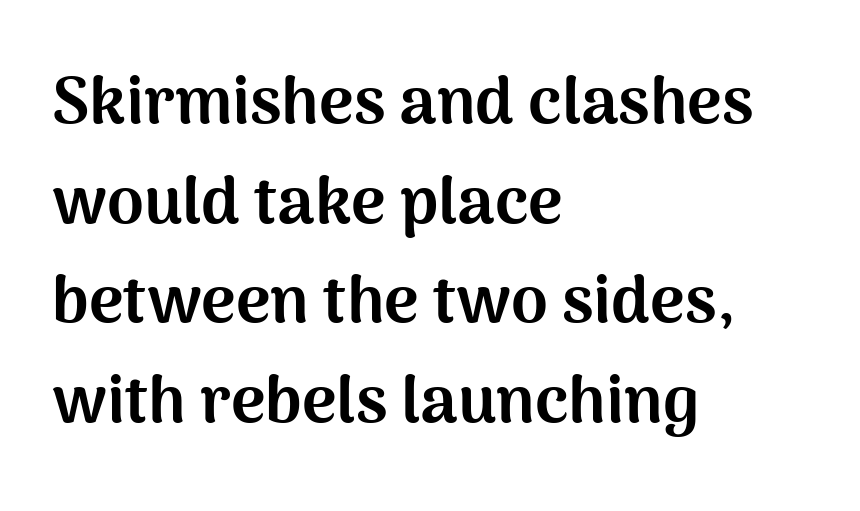
The image shows 66 px bold sans-serif type, upright; set left-aligned, normal line spacing (1.51x), normal letter spacing, not underlined; medium stroke contrast and a medium x-height.
